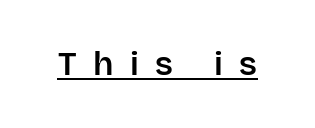
{"serif": "no", "italic": "no", "width": "normal", "stroke_contrast": "low", "x_height": "large", "monospaced": "no", "underline": "yes", "letter_spacing": "wide", "letter_spacing_em": 0.5, "glyph_px": 33}
